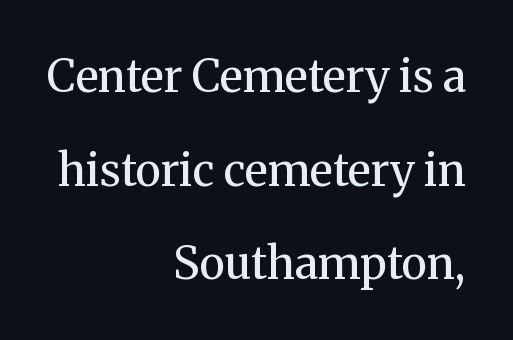
The image shows 45 px regular-weight serif type, upright; set right-aligned, loose line spacing (2.08x), normal letter spacing, not underlined; medium stroke contrast and a medium x-height.
